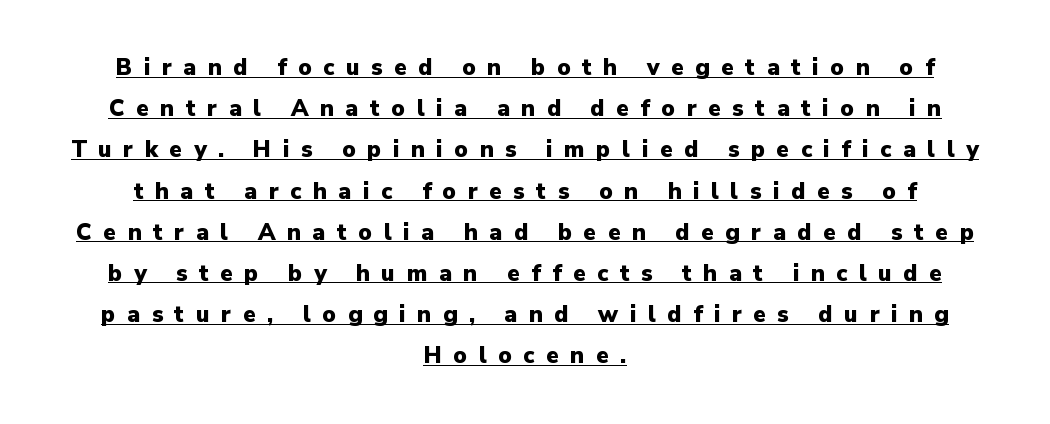
The image shows 23 px bold type, upright; set centered, line spacing 1.79x, unusually wide letter spacing (+0.5 em), underlined.
